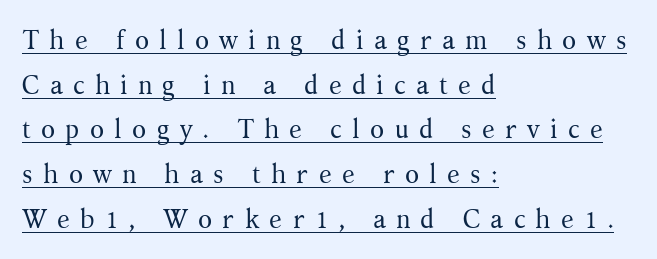
Does a line run under the words? Yes, clearly. The face looks like a standard text weight, possibly lighter. Between one letter and the next there's a generous, obvious gap. The paragraph has a hard left edge and a soft right edge. A typesetter would mark this as roman, not italic.
